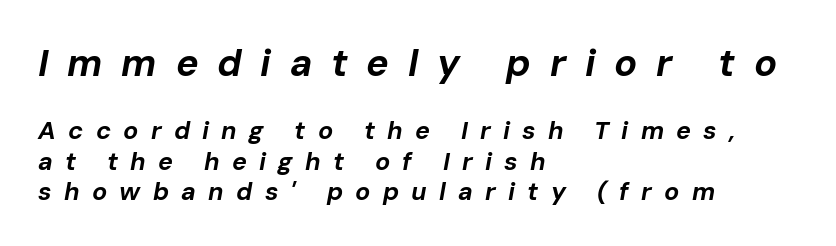
Q: Is the text bold? A: Yes.
Q: Is the text italic (slanted)? A: Yes, it leans right by about 10 degrees.
Q: Is the text underlined? A: No.
Q: How is the paragraph aligned? A: Left-aligned.
Q: Is the spacing between letters normal or unusually wide? A: Unusually wide.
Q: Which block of text is set in a larger size, the first (top) or the second (bottom)? A: The first (top) one.
Q: Width (condensed, normal, or wide)? A: Normal.
Q: Stroke contrast? A: Low.
Q: x-height? A: Medium.
Q: Monospaced? A: No.
